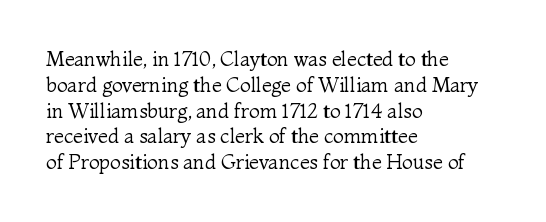
Interline gaps are of average width in this sample. Style check: upright. Tracking here is standard; glyphs follow each other at the usual distance. Stroke mass is kept to a normal reading level or below. Beneath every word, the page is bare. Leftover space on each line is placed entirely after the last word.
